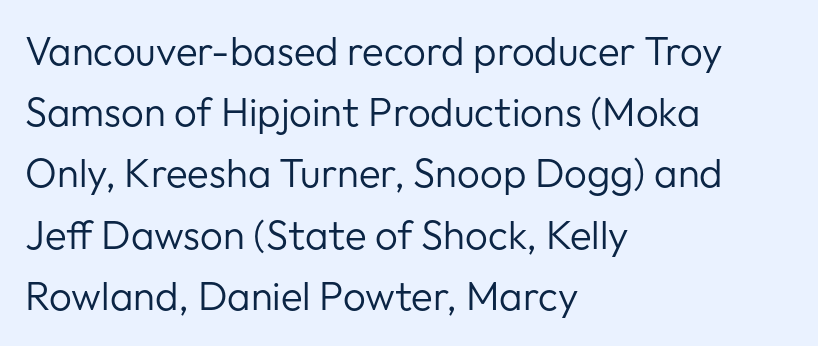
{"serif": "no", "italic": "no", "bold": "no", "weight": "regular", "width": "normal", "stroke_contrast": "low", "x_height": "medium", "monospaced": "no", "underline": "no", "align": "left", "line_spacing": "normal", "line_spacing_ratio": 1.53, "letter_spacing": "normal", "letter_spacing_em": 0.0, "glyph_px": 40}
